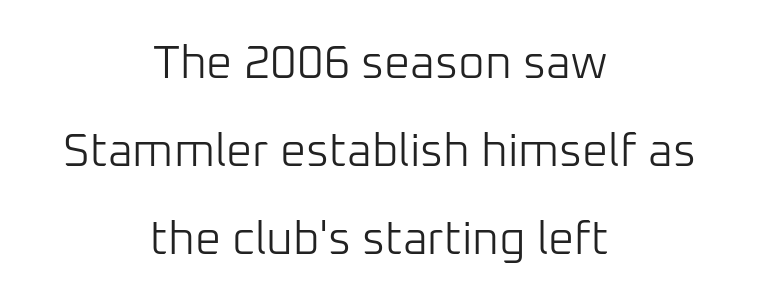
{"serif": "no", "italic": "no", "bold": "no", "weight": "light", "width": "normal", "stroke_contrast": "low", "x_height": "medium", "monospaced": "no", "underline": "no", "align": "center", "line_spacing": "loose", "line_spacing_ratio": 1.91, "letter_spacing": "normal", "letter_spacing_em": 0.0, "glyph_px": 46}
